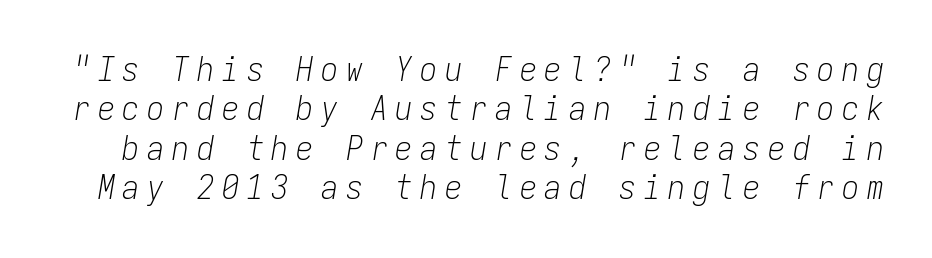
{"italic": "yes", "lean": "right", "slant_degrees": 9, "bold": "no", "weight": "light", "width": "condensed", "stroke_contrast": "low", "x_height": "medium", "monospaced": "yes", "underline": "no", "line_spacing_ratio": 1.16, "letter_spacing": "wide", "letter_spacing_em": 0.23, "glyph_px": 34}
